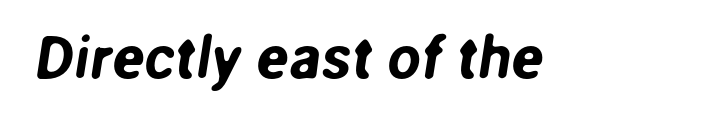
Q: Is the typeface a serif or a sans-serif typeface? A: Sans-serif.
Q: Is the text underlined? A: No.
Q: Is the spacing between letters normal or unusually wide? A: Normal.
Q: Width (condensed, normal, or wide)? A: Normal.
Q: Stroke contrast? A: Low.
Q: x-height? A: Medium.
Q: Monospaced? A: No.
